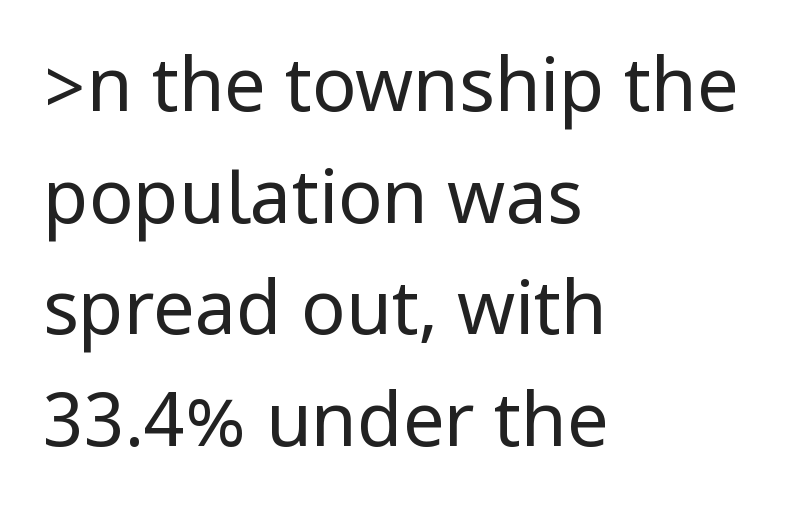
{"serif": "no", "italic": "no", "bold": "no", "weight": "regular", "width": "condensed", "stroke_contrast": "low", "underline": "no", "align": "left", "line_spacing": "normal", "line_spacing_ratio": 1.51, "letter_spacing": "normal", "letter_spacing_em": 0.0, "glyph_px": 74}
